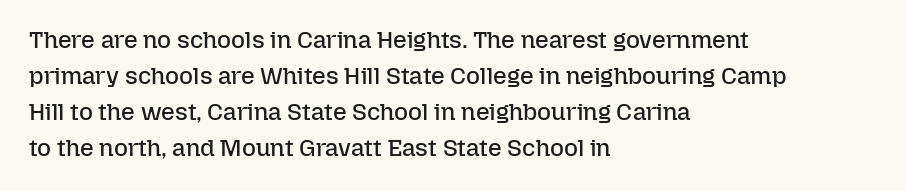
The image shows 24 px text type, upright; set left-aligned, normal line spacing (1.5x), normal letter spacing, not underlined.
